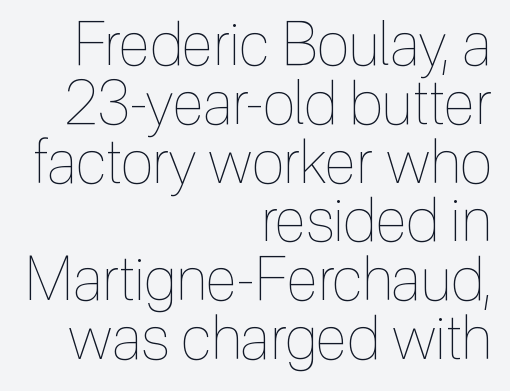
The image shows 60 px thin, condensed type, upright; set right-aligned, tight line spacing (0.98x), normal letter spacing, not underlined; a medium x-height.
